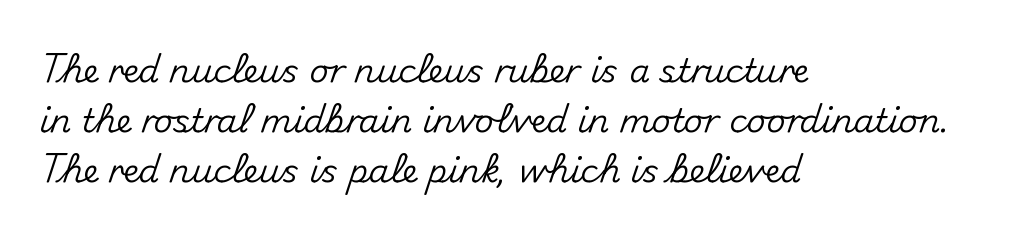
The image shows 33 px sans-serif type; set left-aligned, normal line spacing (1.52x), normal letter spacing, not underlined; medium stroke contrast and a small x-height.
